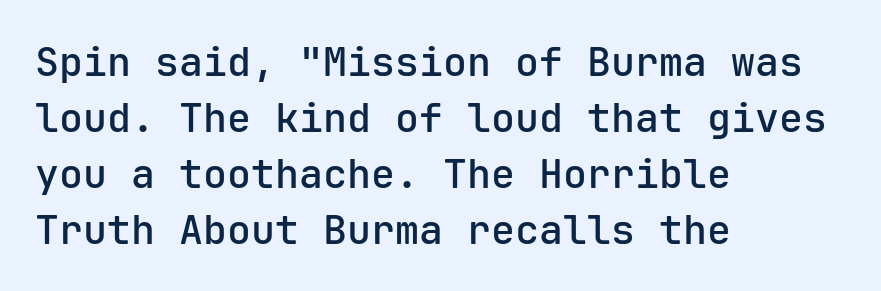
{"serif": "no", "italic": "no", "bold": "semi", "weight": "semibold", "width": "normal", "stroke_contrast": "low", "x_height": "medium", "monospaced": "yes", "underline": "no", "align": "left", "line_spacing": "normal", "line_spacing_ratio": 1.4, "letter_spacing": "normal", "letter_spacing_em": 0.0, "glyph_px": 40}
